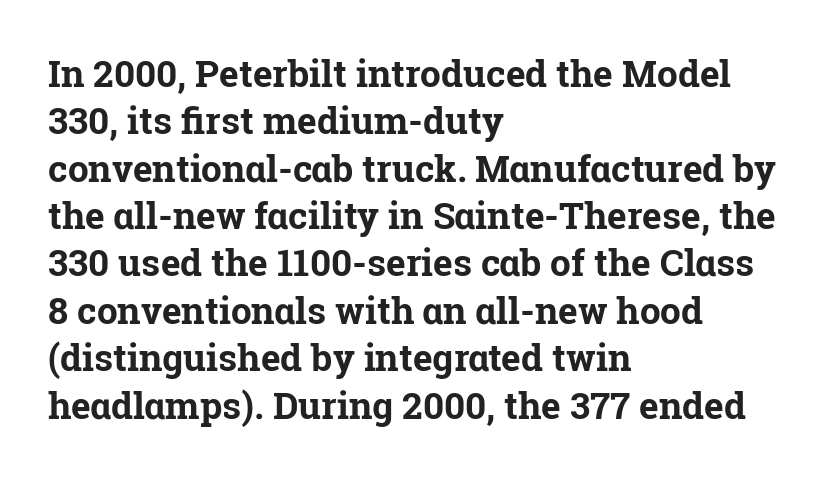
Layout note: lines flush left. These lines were composed using upright roman letters. The block of text has a typical density, with ordinary space between rows. Unmarked baselines from the first word to the last.
